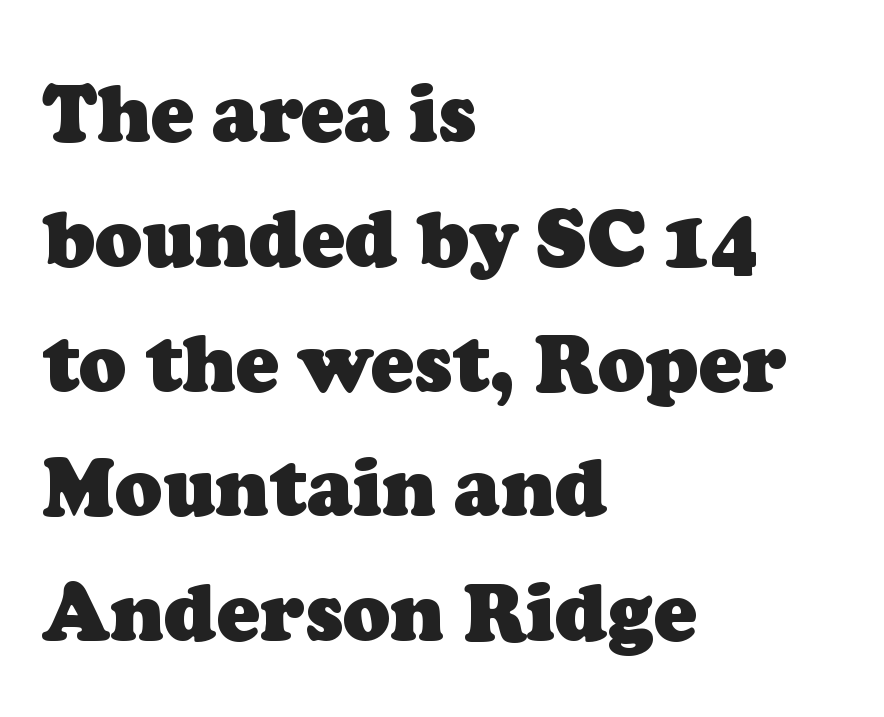
The strip under each line holds only bare page. Characters follow at the spacing the type designer built in. Typographically, this falls in the serif category. The passage shown is typed in a proportional face where columns would drift.
